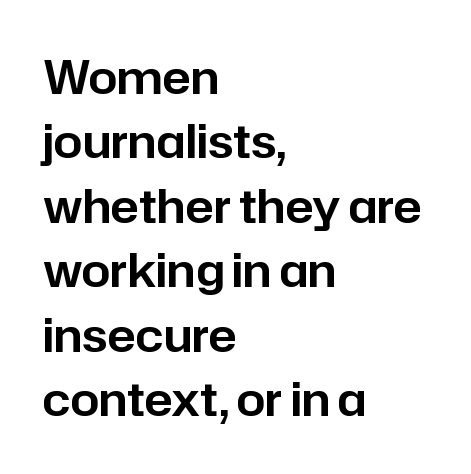
The image shows 46 px sans-serif type, upright; set left-aligned, normal line spacing (1.4x), normal letter spacing, not underlined; low stroke contrast and a medium x-height.
